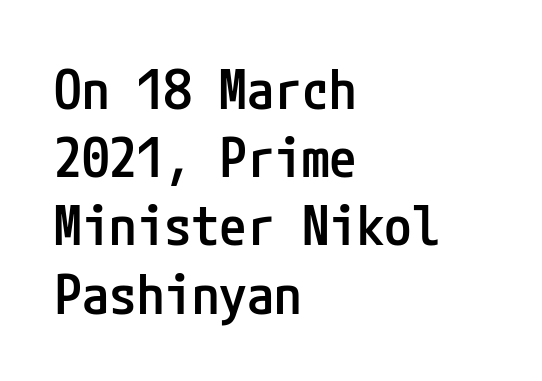
The image shows 55 px semibold, condensed sans-serif type, upright; set left-aligned, line spacing 1.24x, normal letter spacing, not underlined; low stroke contrast and a medium x-height.
